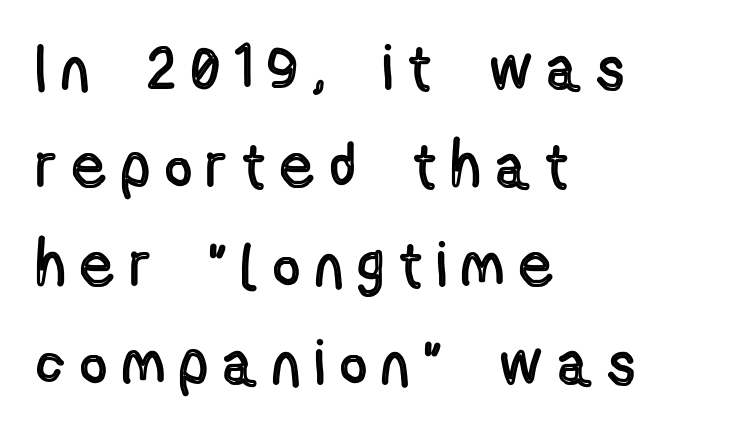
{"italic": "no", "width": "condensed", "x_height": "medium", "monospaced": "no", "underline": "no", "align": "left", "line_spacing": "normal", "line_spacing_ratio": 1.56, "letter_spacing": "wide", "letter_spacing_em": 0.27, "glyph_px": 63}
